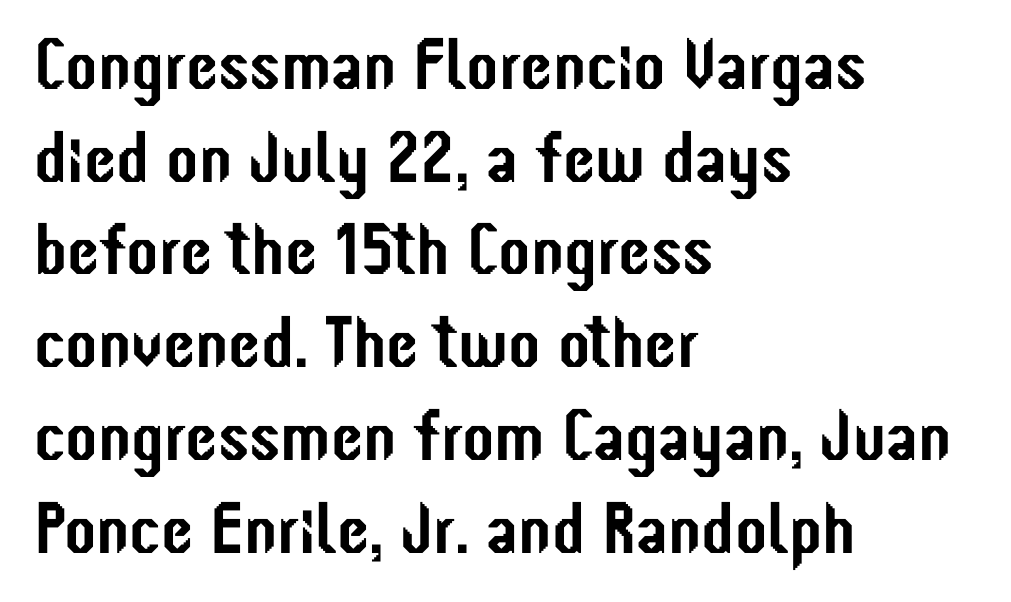
{"serif": "no", "italic": "no", "width": "condensed", "stroke_contrast": "low", "x_height": "medium", "monospaced": "no", "underline": "no", "align": "left", "line_spacing": "normal", "line_spacing_ratio": 1.27, "letter_spacing": "normal", "letter_spacing_em": 0.0, "glyph_px": 73}
